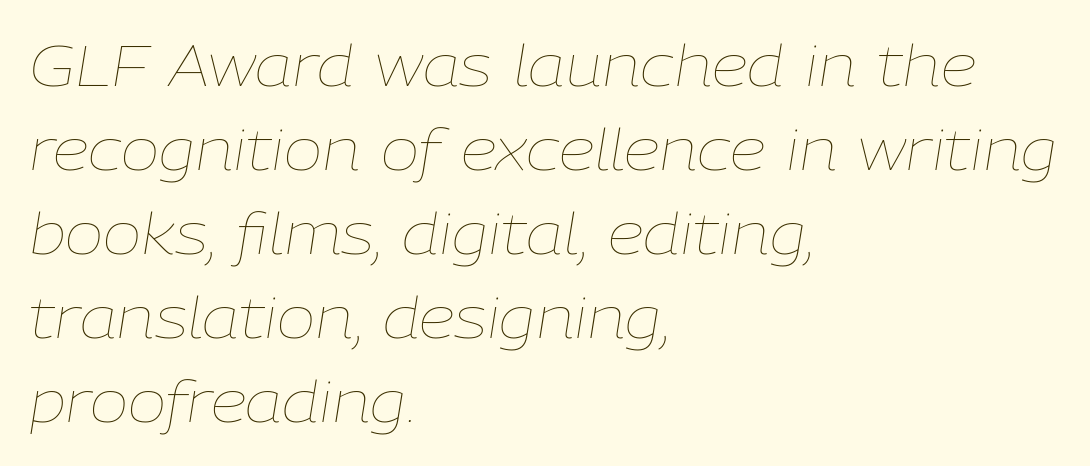
Q: Is the text bold? A: No.
Q: Is the text italic (slanted)? A: Yes, it leans right by about 9 degrees.
Q: Is the text underlined? A: No.
Q: How is the paragraph aligned? A: Left-aligned.
Q: Is the spacing between letters normal or unusually wide? A: Normal.
Q: Is the spacing between lines tight, normal or loose? A: Normal.
Q: Width (condensed, normal, or wide)? A: Normal.
Q: Stroke contrast? A: Low.
Q: x-height? A: Medium.
Q: Monospaced? A: No.
